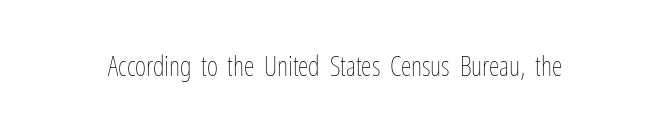
The image shows 27 px text type, upright; set normal letter spacing, not underlined.
